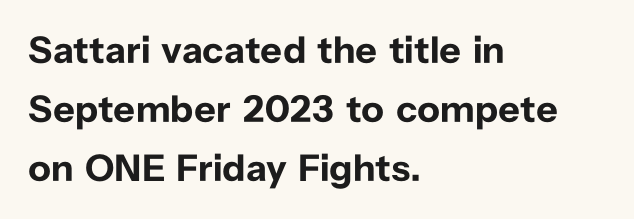
{"serif": "no", "italic": "no", "bold": "yes", "weight": "bold", "width": "normal", "stroke_contrast": "low", "x_height": "medium", "monospaced": "no", "underline": "no", "align": "left", "line_spacing": "normal", "line_spacing_ratio": 1.55, "letter_spacing": "normal", "letter_spacing_em": 0.0, "glyph_px": 38}
